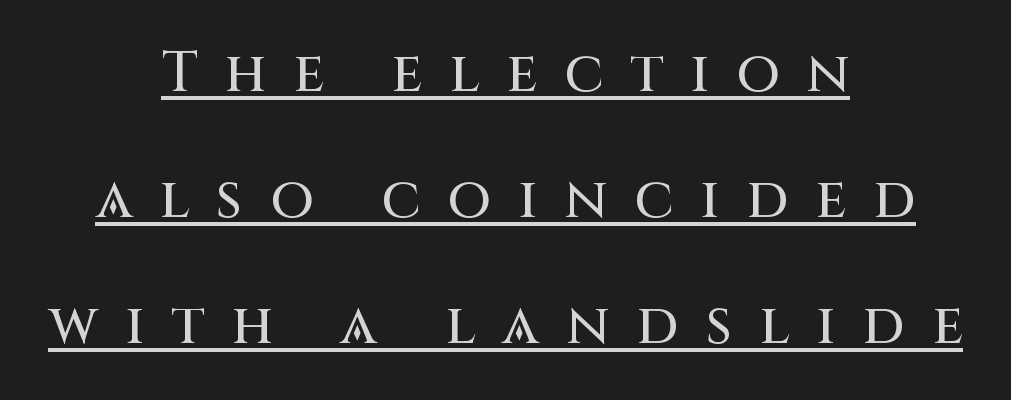
Q: Is the text italic (slanted)? A: No, it is upright.
Q: Is the typeface a serif or a sans-serif typeface? A: Sans-serif.
Q: Is the text underlined? A: Yes.
Q: How is the paragraph aligned? A: Centered.
Q: Is the spacing between letters normal or unusually wide? A: Unusually wide.
Q: Is the spacing between lines tight, normal or loose? A: Loose.
Q: Width (condensed, normal, or wide)? A: Normal.
Q: Stroke contrast? A: Medium.
Q: x-height? A: Large.
Q: Monospaced? A: No.
